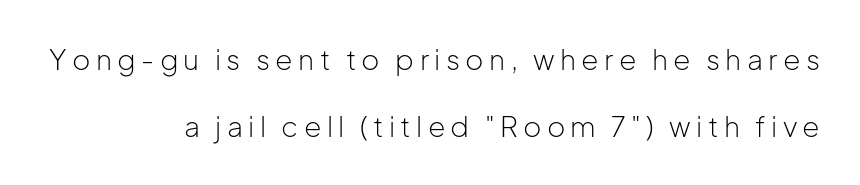
Words float on clear page, feet unadorned. The font family rendered here belongs to the sans-serif group. This sample has the flowing, uneven cadence of proportional lettering. Every row of glyphs terminates at an identical x-position on the right. You could fit nearly another row in the gap between these rows. Stroke thickness stays within the range of a standard reading face or lighter.
